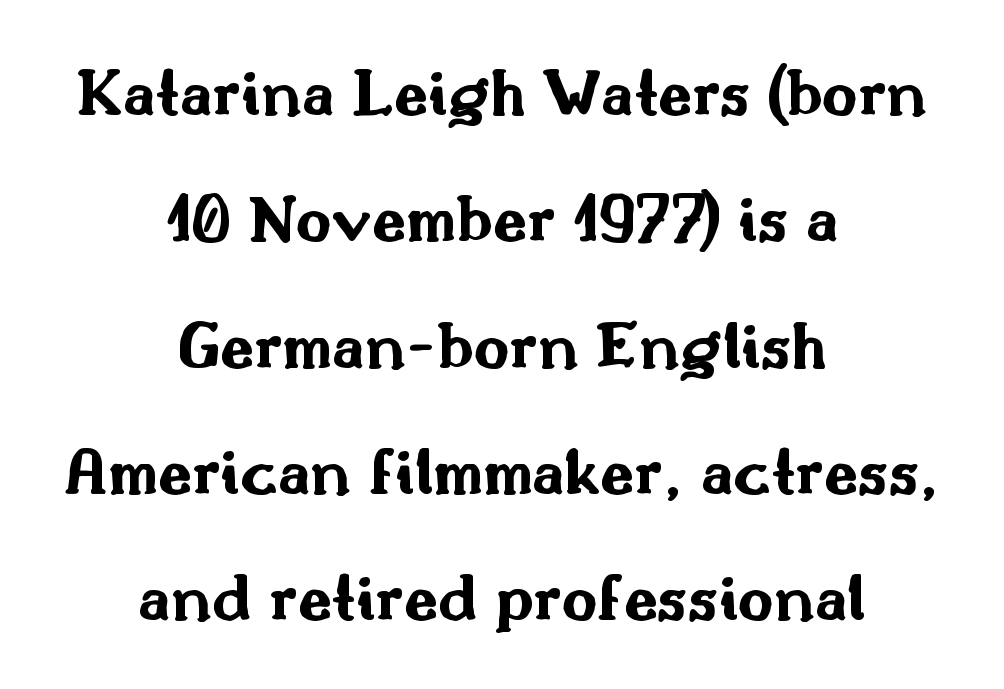
Q: Is the text bold? A: Yes.
Q: Is the text italic (slanted)? A: No, it is upright.
Q: Is the typeface a serif or a sans-serif typeface? A: Sans-serif.
Q: Is the text underlined? A: No.
Q: How is the paragraph aligned? A: Centered.
Q: Is the spacing between letters normal or unusually wide? A: Normal.
Q: Width (condensed, normal, or wide)? A: Wide.
Q: Stroke contrast? A: Medium.
Q: x-height? A: Small.
Q: Monospaced? A: No.
